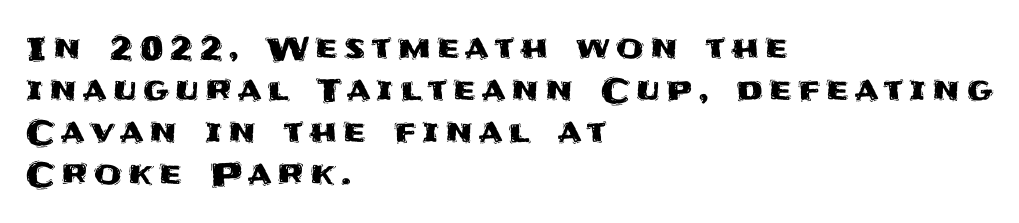
Designer's note — italics off, roman on. The letters carry no serifs — their stems end cleanly without finishing strokes. The compositor pushed each line to the left boundary. Clear beneath every line of the passage. Note the varied advance widths — an 'i' is clearly narrower than an 'm'.
